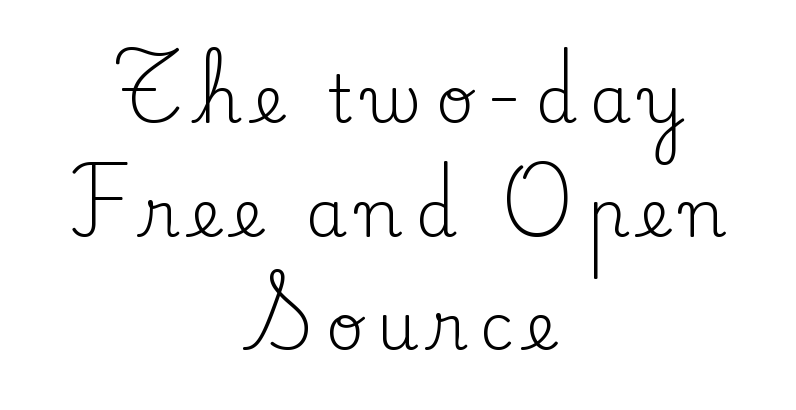
The strokes are not fattened; the text isn't bold. Unlike italic type, these characters show no tilt at all. Where is the straight margin? There isn't one; the lines are centered.
